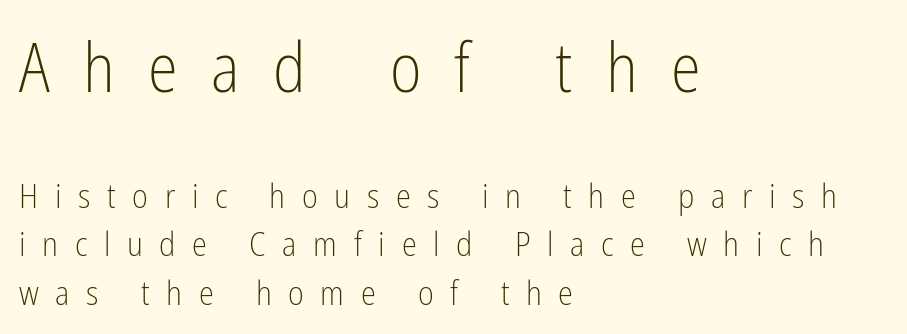
The image shows 68 px light, condensed sans-serif type, upright; set left-aligned, normal line spacing (1.43x), unusually wide letter spacing (+0.49 em), not underlined; the first (top) block is 2.0x larger; low stroke contrast and a medium x-height.
